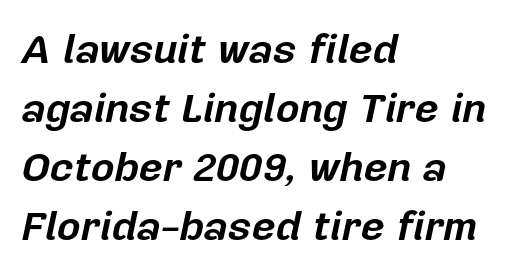
Strong, thick strokes mark this as bold type. Slanted lettering throughout. The area under the type is left untouched. Note the varied advance widths — an 'i' is clearly narrower than an 'm'. Interline gaps are of average width in this sample.
